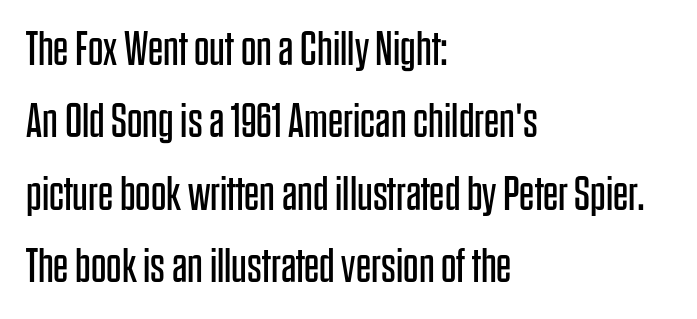
The image shows 48 px regular-weight, condensed sans-serif type, upright; set left-aligned, normal line spacing (1.51x), normal letter spacing, not underlined; low stroke contrast and a large x-height.
